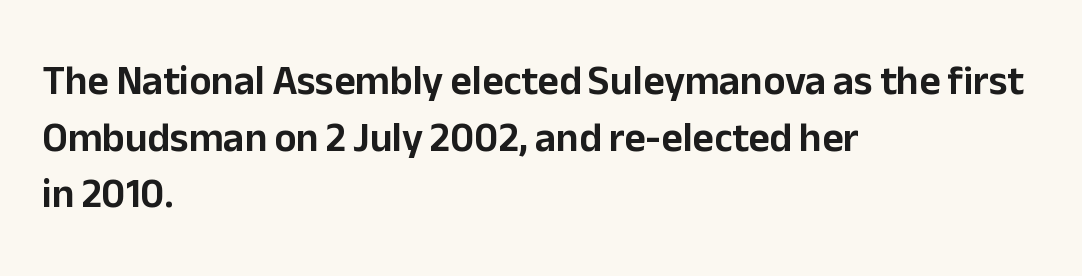
{"serif": "no", "italic": "no", "width": "normal", "stroke_contrast": "low", "x_height": "medium", "monospaced": "no", "underline": "no", "align": "left", "line_spacing": "normal", "line_spacing_ratio": 1.38, "letter_spacing": "normal", "letter_spacing_em": 0.0, "glyph_px": 41}
